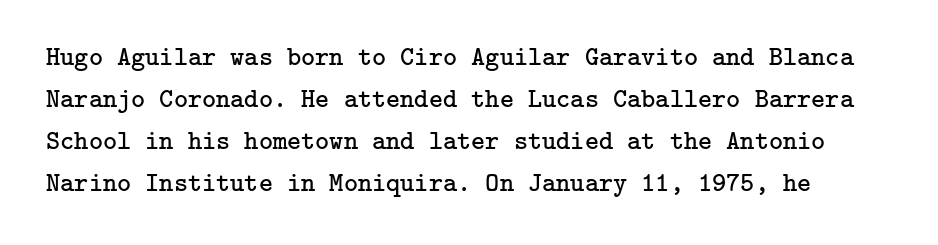
The words here are not underlined. No heavy texture on the line: the type isn't bold. Interline gaps are of average width in this sample. No extra tracking has been applied to these lines.
